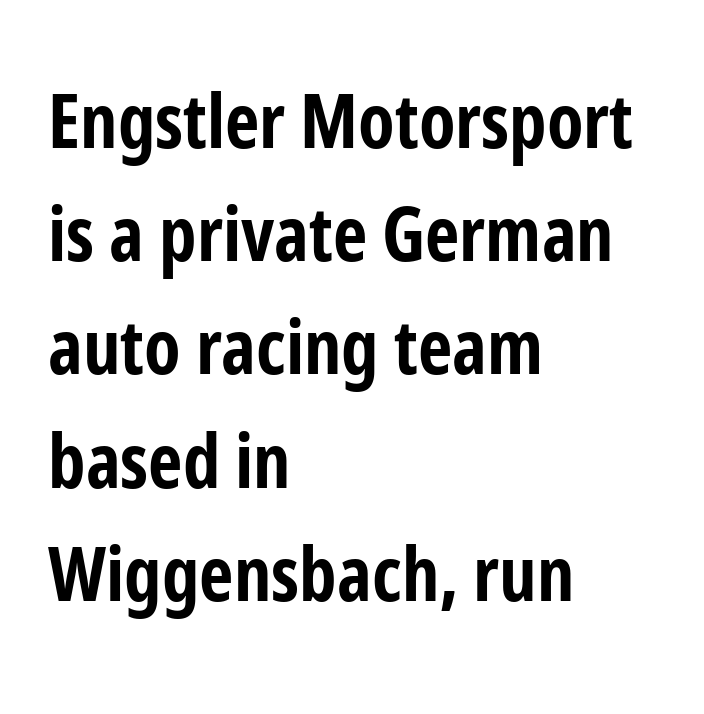
{"serif": "no", "italic": "no", "bold": "yes", "weight": "bold", "width": "condensed", "stroke_contrast": "low", "x_height": "medium", "monospaced": "no", "underline": "no", "align": "left", "line_spacing": "normal", "line_spacing_ratio": 1.51, "letter_spacing": "normal", "letter_spacing_em": 0.0, "glyph_px": 75}
